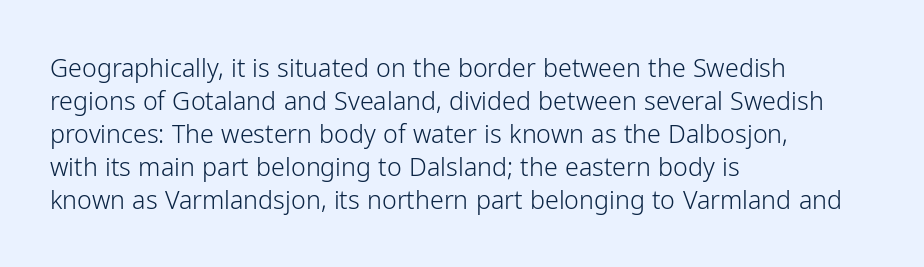
The image shows 25 px text type, upright; set left-aligned, normal line spacing (1.32x), normal letter spacing, not underlined.
